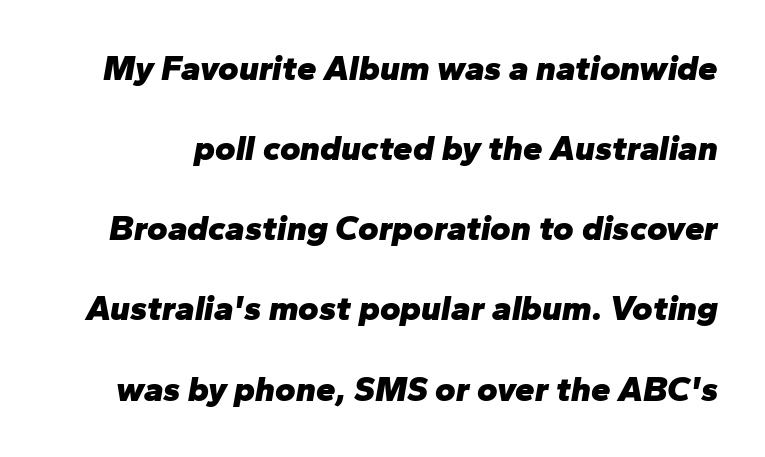
Q: Is the text bold? A: Yes.
Q: Is the text italic (slanted)? A: Yes, it leans right by about 10 degrees.
Q: Is the text underlined? A: No.
Q: Is the spacing between letters normal or unusually wide? A: Normal.
Q: Is the spacing between lines tight, normal or loose? A: Loose.
Q: Width (condensed, normal, or wide)? A: Normal.
Q: Stroke contrast? A: Low.
Q: x-height? A: Medium.
Q: Monospaced? A: No.
